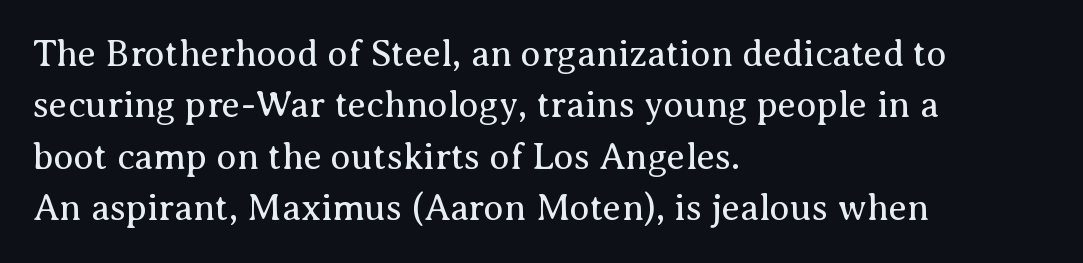
{"serif": "yes", "italic": "no", "bold": "no", "weight": "regular", "width": "normal", "stroke_contrast": "medium", "x_height": "medium", "monospaced": "no", "underline": "no", "align": "left", "line_spacing": "normal", "line_spacing_ratio": 1.39, "letter_spacing": "normal", "letter_spacing_em": 0.0, "glyph_px": 37}
